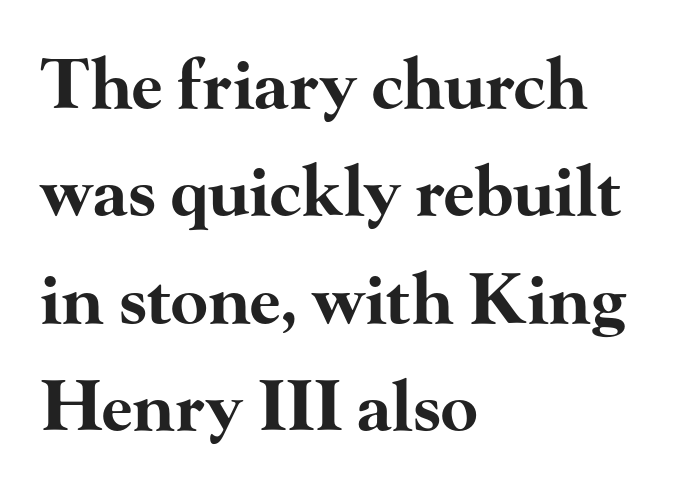
The sample has been set heavy, in full bold. Regarding leading, the lines here are spaced in the standard way. Unlike italic type, these characters show no tilt at all. One-word summary of the alignment: left. Are there feet on the stems? There are — it's a serif. Words float on clear page, feet unadorned.
